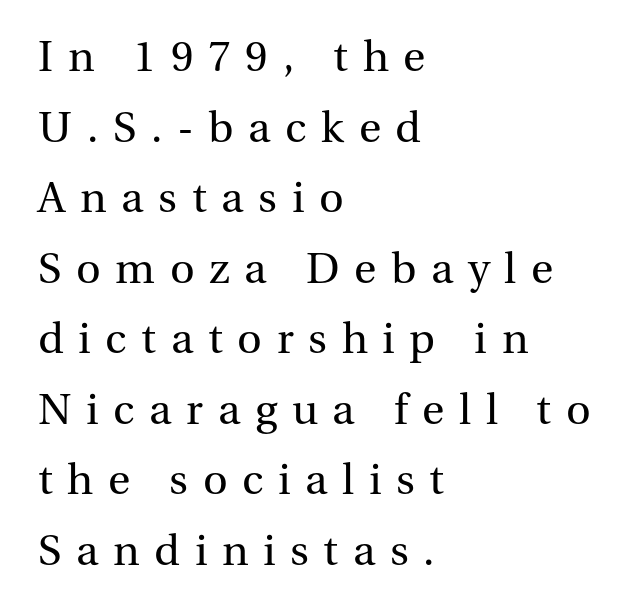
Yep, those are serifs on the letters. Visually the block forms a straight wall on the left and a jagged coastline on the right. Think of a printed novel: that variable character pitch is what you see here. The font is comparable to plain body text, perhaps lighter.
